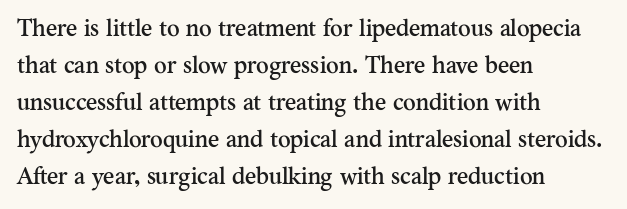
Q: Is the text italic (slanted)? A: No, it is upright.
Q: Is the text underlined? A: No.
Q: How is the paragraph aligned? A: Left-aligned.
Q: Is the spacing between letters normal or unusually wide? A: Normal.
Q: Is the spacing between lines tight, normal or loose? A: Normal.
